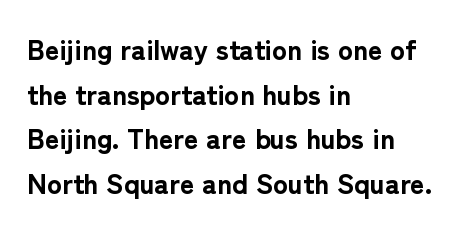
{"serif": "no", "italic": "no", "bold": "yes", "weight": "bold", "width": "normal", "stroke_contrast": "low", "x_height": "medium", "monospaced": "no", "underline": "no", "align": "left", "line_spacing": "normal", "line_spacing_ratio": 1.59, "letter_spacing": "normal", "letter_spacing_em": 0.0, "glyph_px": 28}
